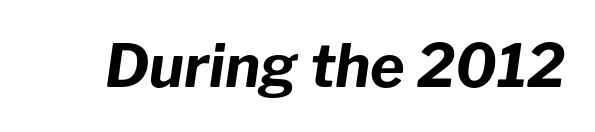
The space beneath each line is pristine and unruled. These lines are rendered in a variable-pitch font. Typesetter's note: full bold, strokes at maximum text heaviness. The font's italic variant was chosen for this text. Tracking value appears to be zero — textbook default spacing.
